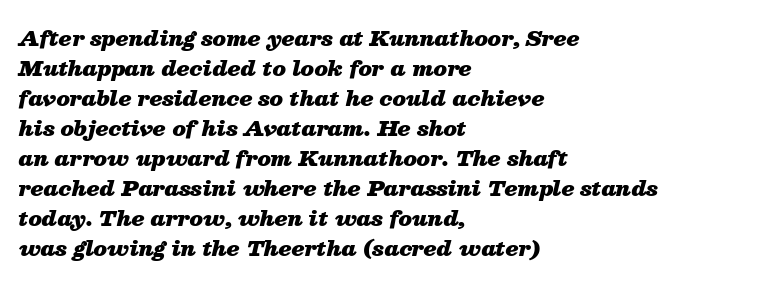
Between one letter and the next there's only the usual sliver of space. Lines of text with bare space underneath. Look at the stroke-to-counter ratio: heavy, a bold. Is the block centered? No — it sits flush against the left margin.
